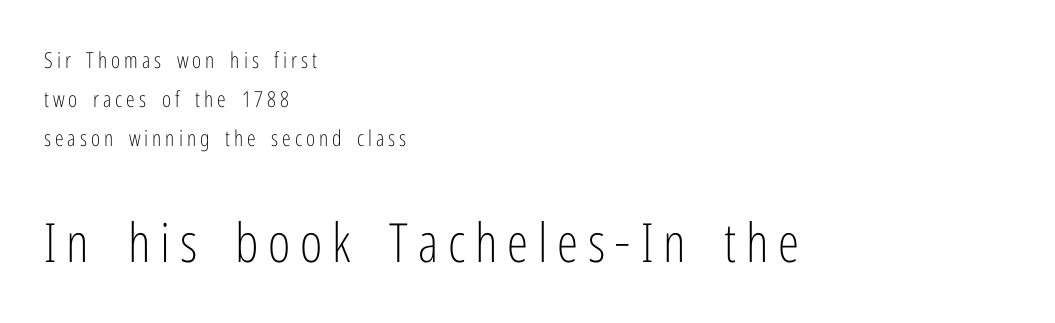
Q: Is the text bold? A: No.
Q: Is the text italic (slanted)? A: No, it is upright.
Q: Is the typeface a serif or a sans-serif typeface? A: Sans-serif.
Q: Is the text underlined? A: No.
Q: How is the paragraph aligned? A: Left-aligned.
Q: Which block of text is set in a larger size, the first (top) or the second (bottom)? A: The second (bottom) one.
Q: Width (condensed, normal, or wide)? A: Condensed.
Q: Stroke contrast? A: Low.
Q: x-height? A: Medium.
Q: Monospaced? A: No.
